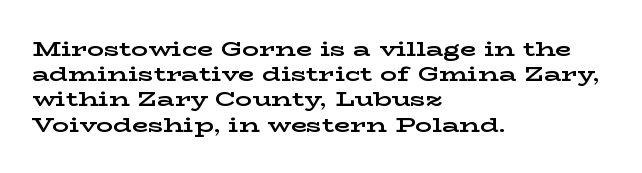
Q: Is the text bold? A: Yes.
Q: Is the text italic (slanted)? A: No, it is upright.
Q: Is the text underlined? A: No.
Q: How is the paragraph aligned? A: Left-aligned.
Q: Is the spacing between letters normal or unusually wide? A: Normal.
